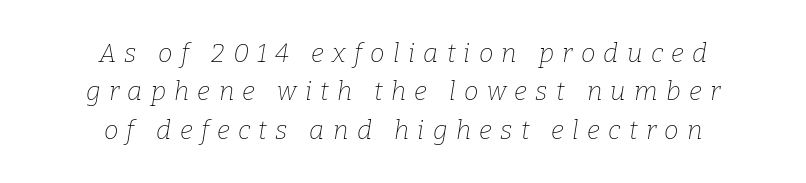
Q: Is the text bold? A: No.
Q: Is the text italic (slanted)? A: Yes, it leans right by about 9 degrees.
Q: Is the text underlined? A: No.
Q: How is the paragraph aligned? A: Centered.
Q: Is the spacing between letters normal or unusually wide? A: Unusually wide.
Q: Is the spacing between lines tight, normal or loose? A: Normal.
